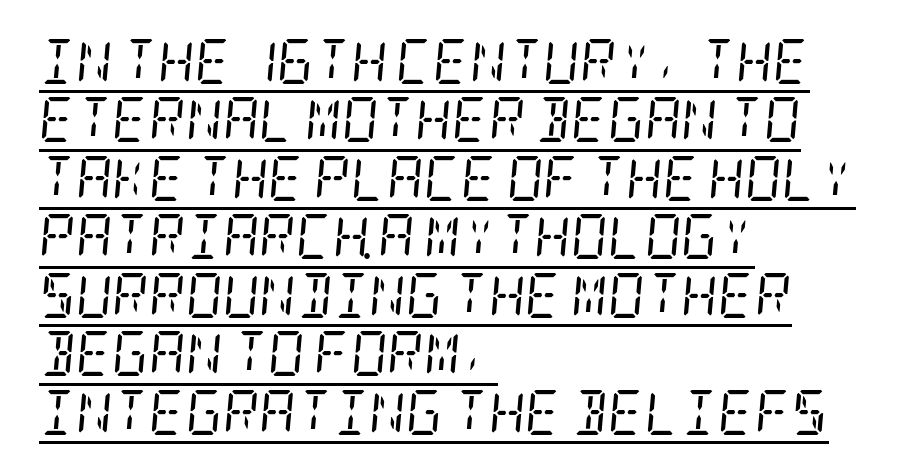
The face used here appears with an underline applied. Default kerning and tracking; the words read as compact shapes. The face looks like a standard text weight, possibly lighter. Looking at the ascenders, they clearly lean. The rendering anchors every line to the left-hand side.
